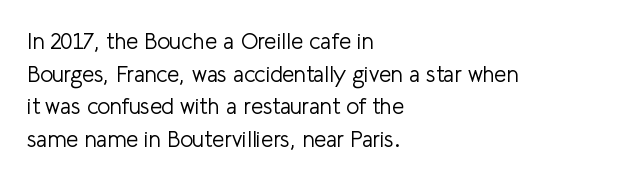
Q: Is the text bold? A: No.
Q: Is the text italic (slanted)? A: No, it is upright.
Q: Is the text underlined? A: No.
Q: How is the paragraph aligned? A: Left-aligned.
Q: Is the spacing between letters normal or unusually wide? A: Normal.
Q: Is the spacing between lines tight, normal or loose? A: Normal.
